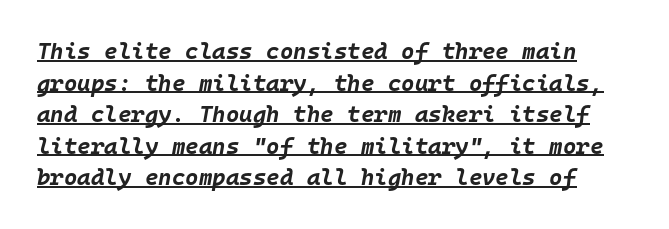
Q: Is the text bold? A: Yes.
Q: Is the text italic (slanted)? A: Yes, it leans right by about 10 degrees.
Q: Is the text underlined? A: Yes.
Q: Is the spacing between letters normal or unusually wide? A: Normal.
Q: Is the spacing between lines tight, normal or loose? A: Normal.
